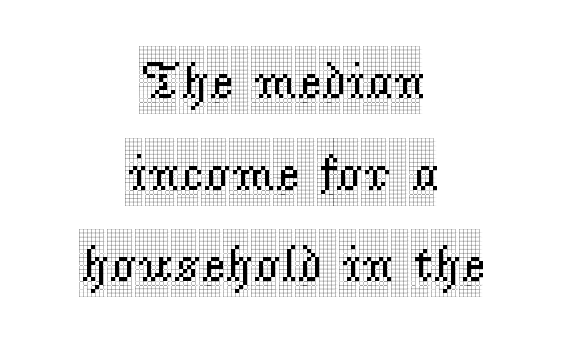
Anything drawn beneath the words? Only blank space. The designer went with a serif here, giving each stem small feet. The face used here is proportionally spaced, like ordinary book or web type. Neither beginnings nor endings align; midpoints do. Style check: upright. The tracking reads as untouched default to a designer's eye.
